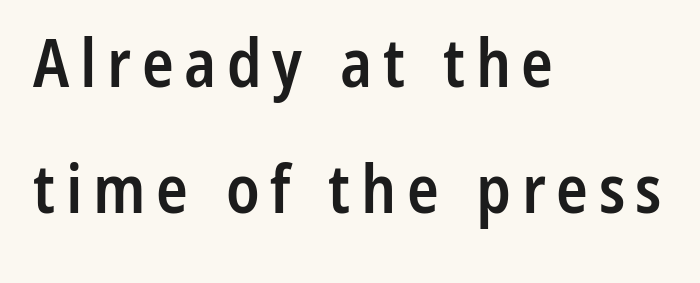
{"serif": "no", "italic": "no", "bold": "semi", "weight": "semibold", "width": "condensed", "stroke_contrast": "low", "x_height": "medium", "monospaced": "no", "underline": "no", "align": "left", "line_spacing": "loose", "line_spacing_ratio": 1.91, "glyph_px": 66}
